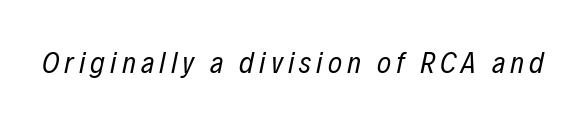
It's the slanting kind of type. A bare baseline throughout the passage. The font sits on the lighter half of the weight spectrum, regular included. Note the varied advance widths — an 'i' is clearly narrower than an 'm'.
